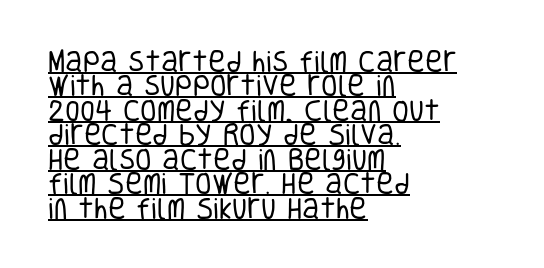
{"italic": "no", "bold": "no", "underline": "yes", "align": "left", "line_spacing": "tight", "line_spacing_ratio": 1.02, "letter_spacing": "normal", "letter_spacing_em": 0.0, "glyph_px": 24}
